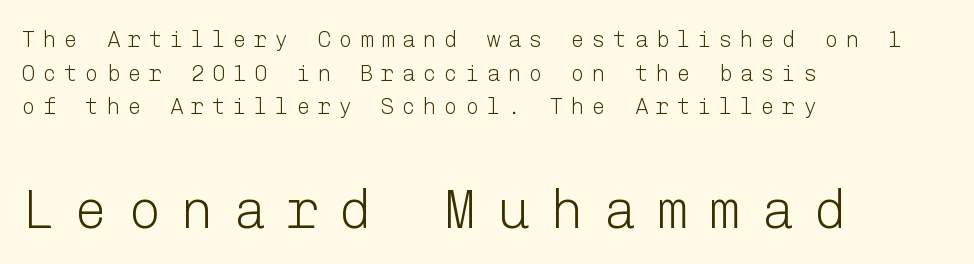
{"serif": "no", "italic": "no", "bold": "no", "weight": "light", "width": "normal", "stroke_contrast": "low", "x_height": "medium", "underline": "no", "align": "left", "line_spacing": "normal", "line_spacing_ratio": 1.53, "letter_spacing": "wide", "letter_spacing_em": 0.36, "larger_block": "second", "size_ratio": 2.5, "glyph_px": 55}
